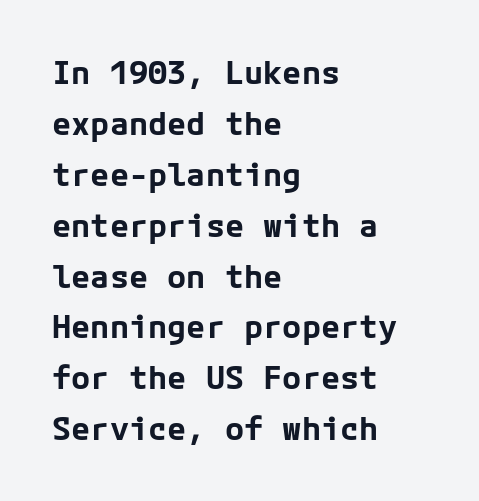
Q: Is the text bold? A: Yes.
Q: Is the text italic (slanted)? A: No, it is upright.
Q: Is the typeface a serif or a sans-serif typeface? A: Sans-serif.
Q: Is the text underlined? A: No.
Q: How is the paragraph aligned? A: Left-aligned.
Q: Is the spacing between letters normal or unusually wide? A: Normal.
Q: Is the spacing between lines tight, normal or loose? A: Normal.
Q: Width (condensed, normal, or wide)? A: Normal.
Q: Stroke contrast? A: Low.
Q: x-height? A: Medium.
